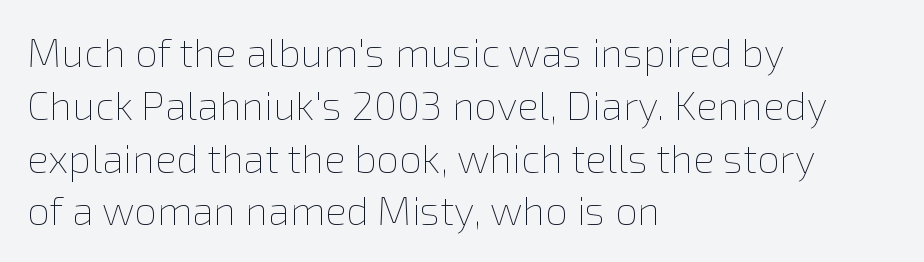
Only glyphs here, with clear space below each row. The space between consecutive lines is moderate. In CSS terms this would be text-align: left. Words appear dense and cohesive because spacing is normal.
